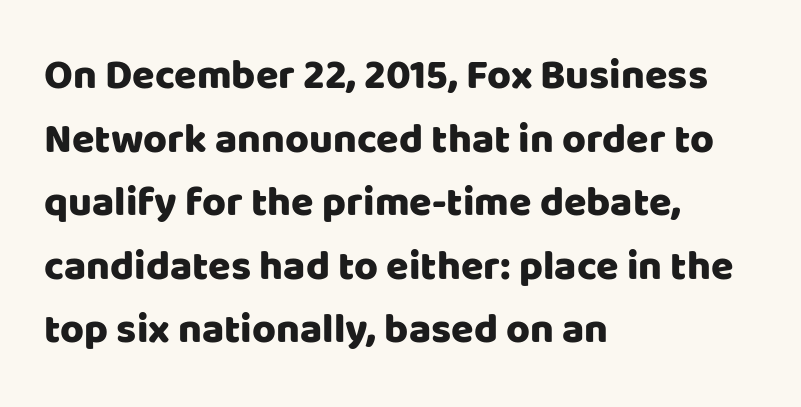
Q: Is the text italic (slanted)? A: No, it is upright.
Q: Is the typeface a serif or a sans-serif typeface? A: Sans-serif.
Q: Is the text underlined? A: No.
Q: How is the paragraph aligned? A: Left-aligned.
Q: Is the spacing between letters normal or unusually wide? A: Normal.
Q: Is the spacing between lines tight, normal or loose? A: Normal.
Q: Width (condensed, normal, or wide)? A: Normal.
Q: Stroke contrast? A: Low.
Q: x-height? A: Large.
Q: Monospaced? A: No.
